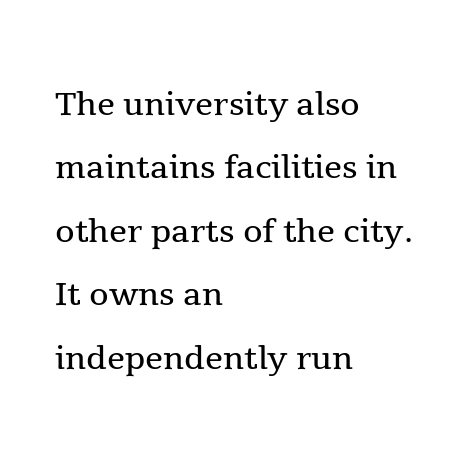
The passage shown stacks its lines at a standard gap. What kind of face is this? One with serifs. Words float on clear page, feet unadorned. The face used here is proportionally spaced, like ordinary book or web type. Weight class: somewhere from thin through regular.
